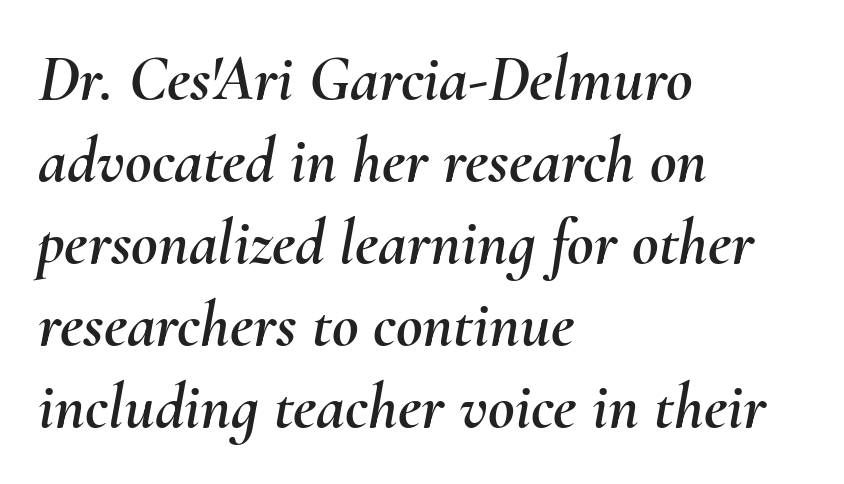
Q: Is the text italic (slanted)? A: Yes, it leans right by about 10 degrees.
Q: Is the text underlined? A: No.
Q: How is the paragraph aligned? A: Left-aligned.
Q: Is the spacing between letters normal or unusually wide? A: Normal.
Q: Is the spacing between lines tight, normal or loose? A: Normal.
Q: Width (condensed, normal, or wide)? A: Normal.
Q: Stroke contrast? A: Medium.
Q: x-height? A: Small.
Q: Monospaced? A: No.
